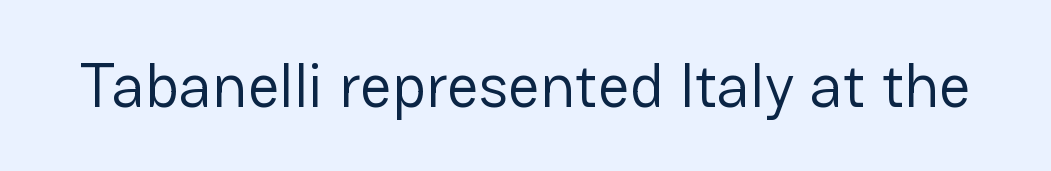
The image shows 62 px regular-weight sans-serif type, upright; set normal letter spacing, not underlined; low stroke contrast and a medium x-height.
